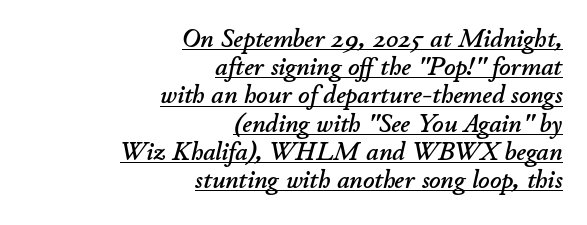
The image shows 25 px text type, italic (leaning right); set right-aligned, tight line spacing (1.13x), normal letter spacing, underlined.
